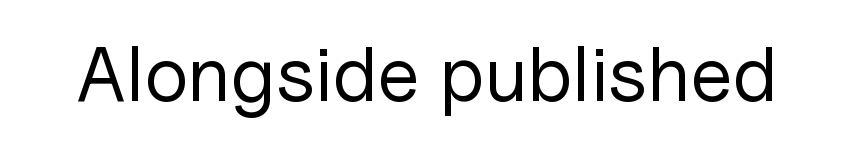
The image shows 78 px regular-weight sans-serif type, upright; set normal letter spacing, not underlined; low stroke contrast and a medium x-height.
